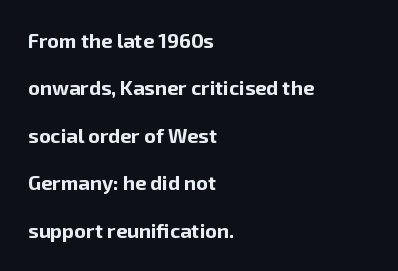
Q: Is the text bold? A: Yes.
Q: Is the text italic (slanted)? A: No, it is upright.
Q: Is the text underlined? A: No.
Q: How is the paragraph aligned? A: Left-aligned.
Q: Is the spacing between letters normal or unusually wide? A: Normal.
Q: Is the spacing between lines tight, normal or loose? A: Loose.
